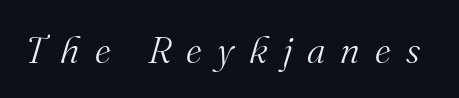
{"serif": "yes", "italic": "yes", "lean": "right", "slant_degrees": 16, "bold": "no", "weight": "light", "width": "normal", "stroke_contrast": "medium", "x_height": "small", "monospaced": "no", "underline": "no", "letter_spacing": "wide", "letter_spacing_em": 0.4, "glyph_px": 38}
